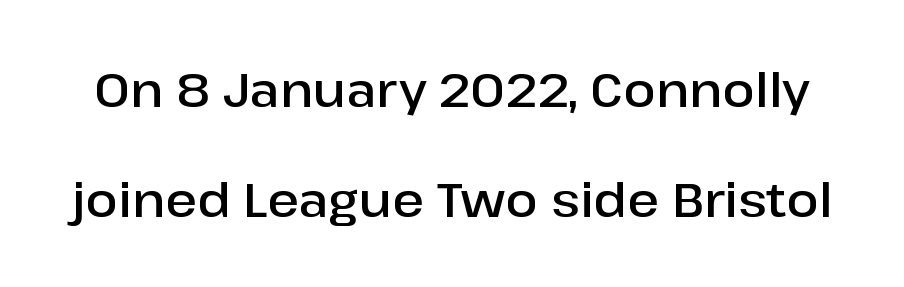
{"serif": "no", "italic": "no", "bold": "semi", "weight": "semibold", "width": "normal", "stroke_contrast": "low", "x_height": "medium", "monospaced": "no", "underline": "no", "line_spacing": "loose", "line_spacing_ratio": 2.3, "letter_spacing": "normal", "letter_spacing_em": 0.0, "glyph_px": 48}
